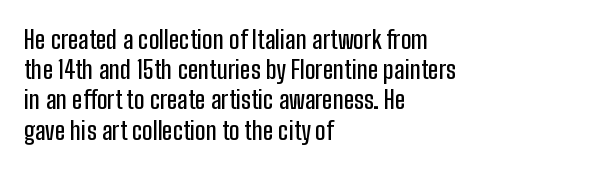
{"italic": "no", "underline": "no", "align": "left", "line_spacing_ratio": 1.21, "letter_spacing": "normal", "letter_spacing_em": 0.0, "glyph_px": 25}
